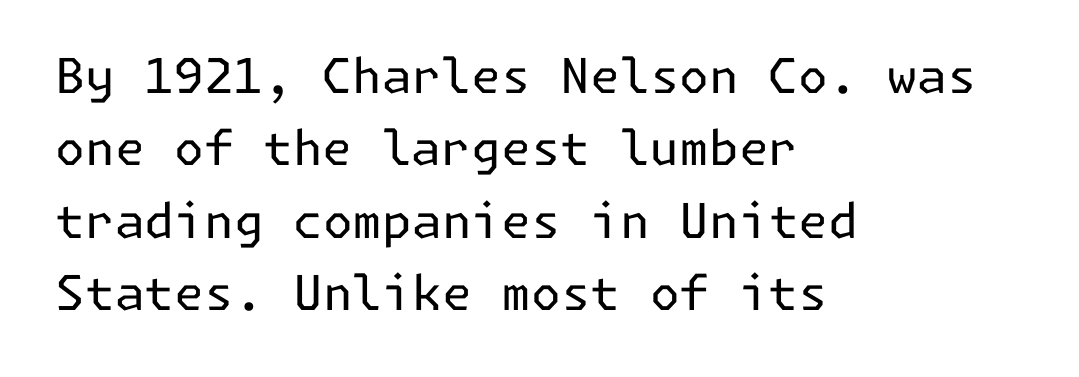
The zone under the glyphs is completely vacant. The line texture is even and compact thanks to regular tracking. Normally led — the rows are evenly, conventionally spaced. Is the type heavy? It reads as light-to-regular instead. The lines are quadded left. Regarding serifs, this sample does without them.
